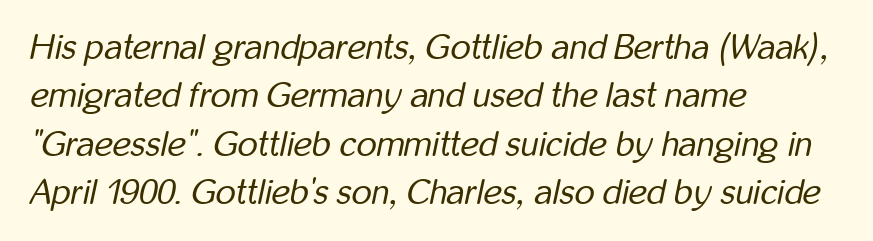
The image shows 35 px regular-weight, condensed type, italic (leaning right); set left-aligned, normal line spacing (1.38x), normal letter spacing, not underlined; low stroke contrast and a medium x-height.
